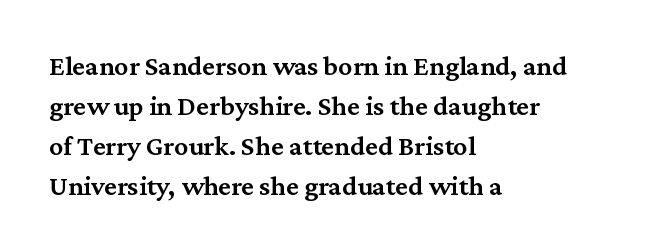
The image shows 28 px semibold serif type, upright; set left-aligned, normal line spacing (1.43x), normal letter spacing, not underlined; medium stroke contrast and a medium x-height.
